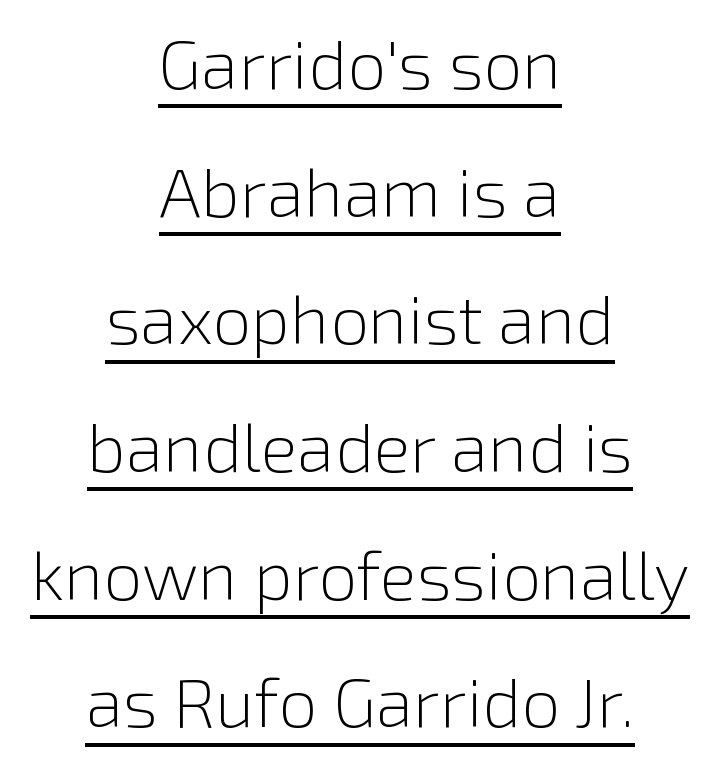
A light-to-regular cut is what we see here. Is this a sans? Yes — the strokes have no serifs. Here the designer chose a conventional face with non-uniform glyph widths. This sample uses an upright cut, with every glyph sitting square on the baseline. The letters sit at their default tracking, neither squeezed nor spread. Underline: present.
